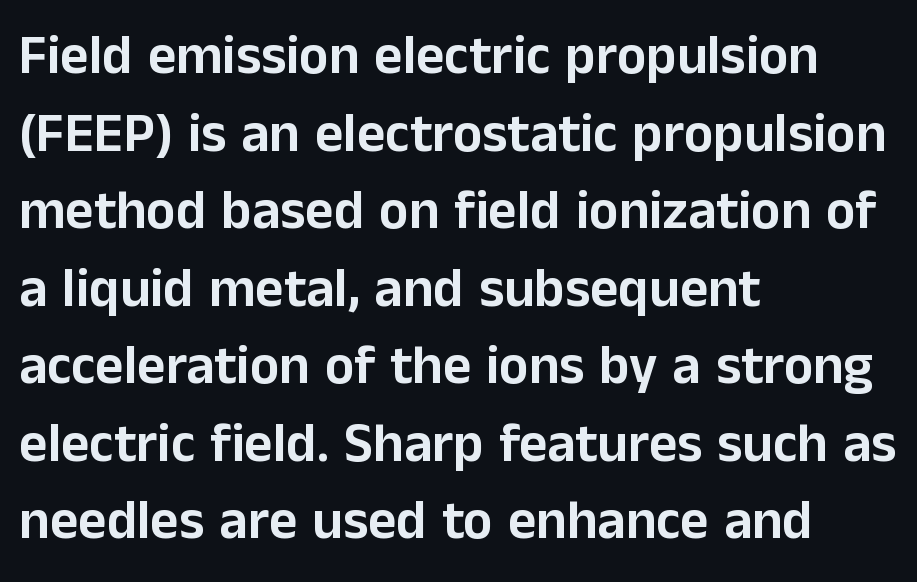
A clean baseline with only descenders dipping below it. Compared with typical body copy, the letter spacing here is the same. What's the leading like? Ordinary, nothing unusual. Proportional: the letters do not fall into vertical columns. The paragraph has a hard left edge and a soft right edge.
